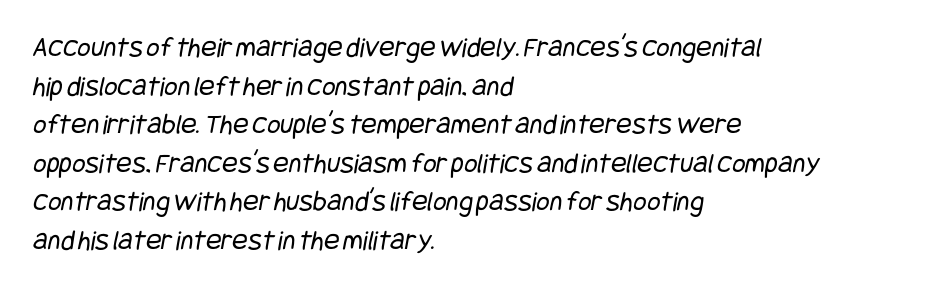
The typesetting does not lean heavy: it is not bold. Line starts are locked; line ends wander. This sample uses plain, unmodified letter spacing. The rendering uses a moderate line-height, typical for paragraphs. Nothing sits at the stroke ends, so this counts as sans-serif.
